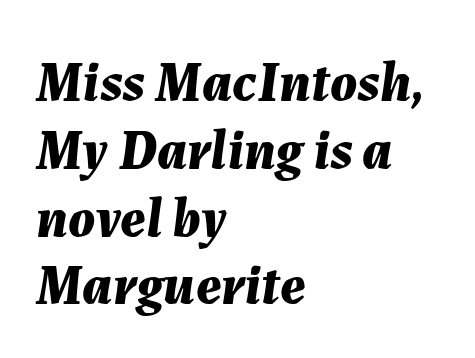
The image shows 56 px bold type, italic (leaning right); set left-aligned, line spacing 1.21x, normal letter spacing, not underlined; medium stroke contrast and a medium x-height.
